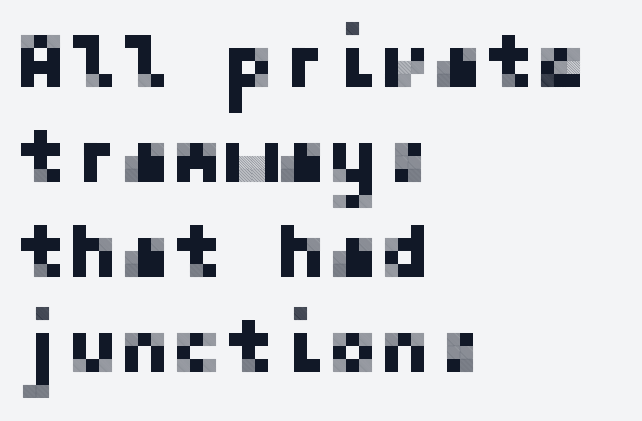
{"serif": "no", "italic": "no", "width": "normal", "stroke_contrast": "low", "x_height": "medium", "underline": "no", "align": "left", "line_spacing_ratio": 1.22, "letter_spacing": "normal", "letter_spacing_em": 0.0, "glyph_px": 78}
